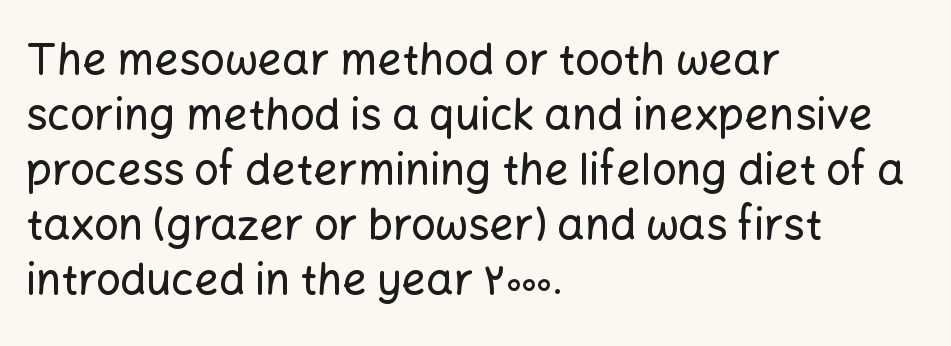
Q: Is the text italic (slanted)? A: No, it is upright.
Q: Is the typeface a serif or a sans-serif typeface? A: Sans-serif.
Q: Is the text underlined? A: No.
Q: How is the paragraph aligned? A: Left-aligned.
Q: Is the spacing between letters normal or unusually wide? A: Normal.
Q: Is the spacing between lines tight, normal or loose? A: Normal.
Q: Width (condensed, normal, or wide)? A: Normal.
Q: Stroke contrast? A: Low.
Q: x-height? A: Medium.
Q: Monospaced? A: No.
